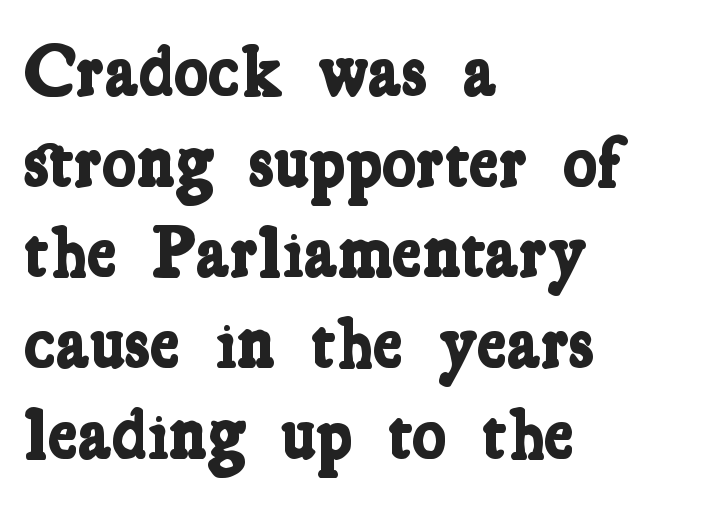
The image shows 72 px bold, condensed serif type; set left-aligned, normal line spacing (1.26x), normal letter spacing, not underlined; low stroke contrast and a medium x-height.
